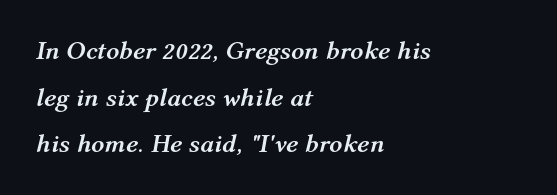
The image shows 26 px bold type, italic (leaning right); set left-aligned, line spacing 1.79x, normal letter spacing, not underlined.
